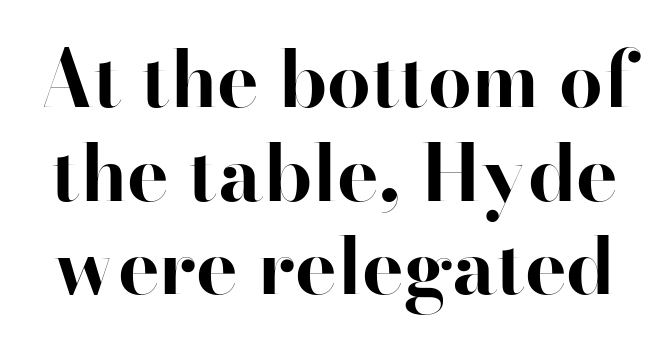
Is there any slant? The stems are plumb. Check under the words: just untouched page. Note the varied advance widths — an 'i' is clearly narrower than an 'm'. The characters look thick and weighty, a clear bold. This sample uses a serif face.
